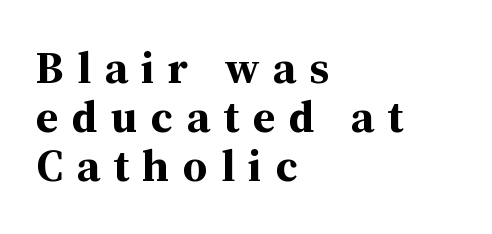
Q: Is the text bold? A: Yes.
Q: Is the text italic (slanted)? A: No, it is upright.
Q: Is the typeface a serif or a sans-serif typeface? A: Serif.
Q: Is the text underlined? A: No.
Q: How is the paragraph aligned? A: Left-aligned.
Q: Is the spacing between letters normal or unusually wide? A: Unusually wide.
Q: Is the spacing between lines tight, normal or loose? A: Tight.
Q: Width (condensed, normal, or wide)? A: Normal.
Q: Stroke contrast? A: Medium.
Q: x-height? A: Medium.
Q: Monospaced? A: No.
